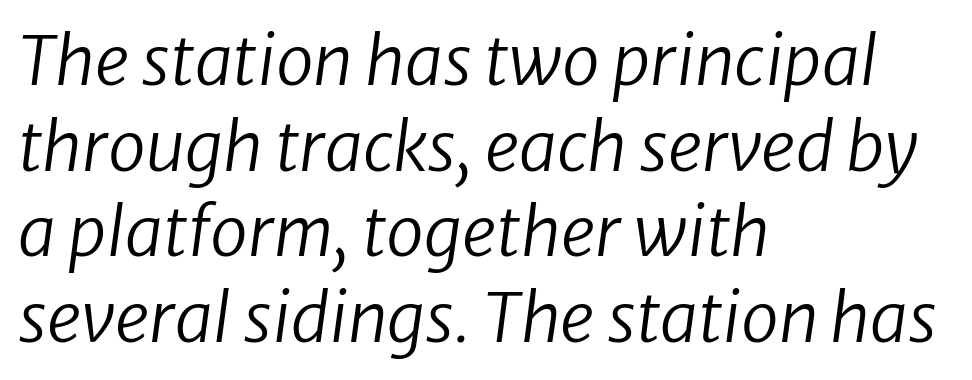
Honestly, the row spacing looks completely unremarkable. The characters display no serif detailing; their extremities are plain. Standard letterfit; no display-style spreading of the glyphs. No word sits above an underline. Each letter keeps its own natural width here, so spacing adapts to shape.
